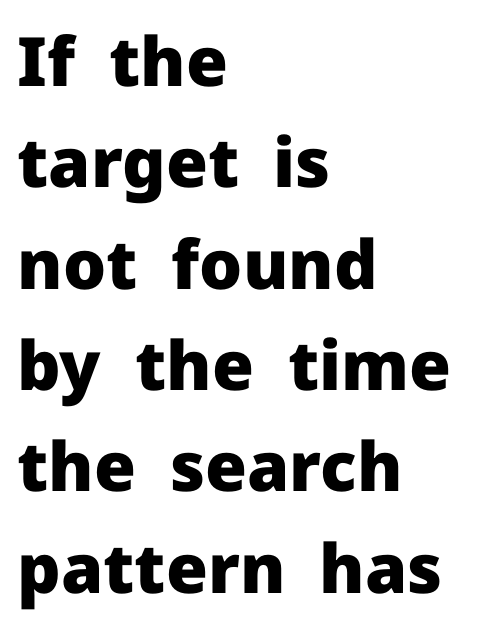
{"serif": "no", "italic": "no", "bold": "yes", "weight": "heavy", "width": "normal", "stroke_contrast": "low", "x_height": "medium", "monospaced": "no", "underline": "no", "align": "left", "line_spacing": "normal", "line_spacing_ratio": 1.49, "letter_spacing": "normal", "letter_spacing_em": 0.0, "glyph_px": 68}
